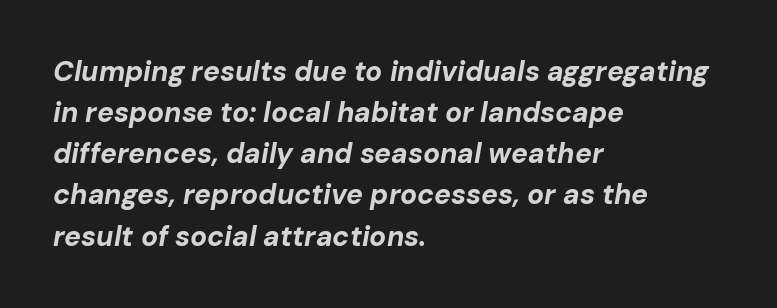
This sample has the flowing, uneven cadence of proportional lettering. This rendering uses left alignment, leaving the right contour irregular. The rows are spaced the way most documents space them. Slanted lettering throughout. The letters sit at their default tracking, neither squeezed nor spread.
